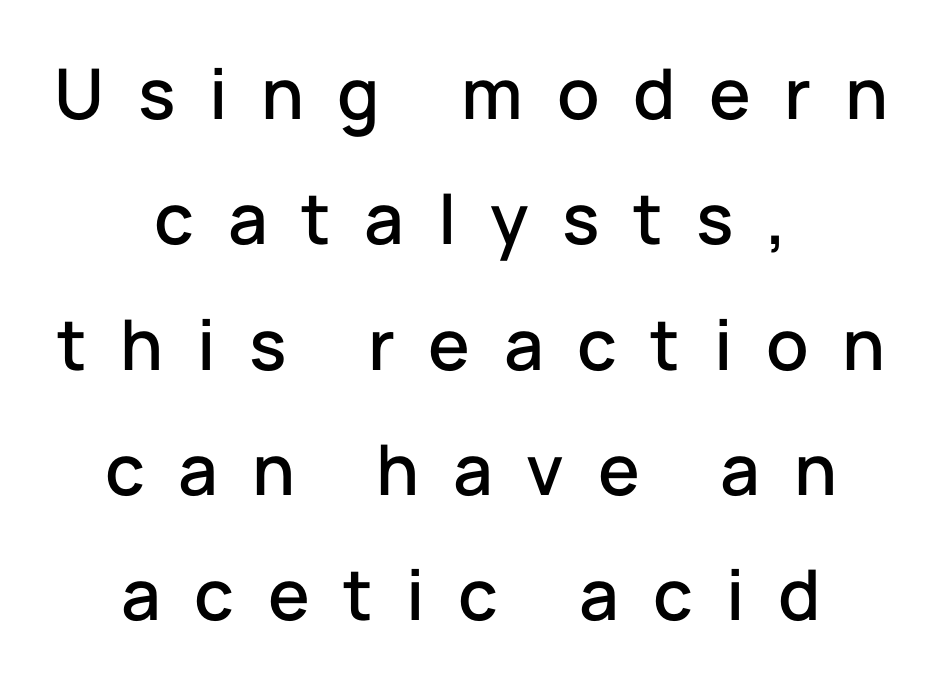
The image shows 70 px sans-serif type, upright; set centered, line spacing 1.79x, unusually wide letter spacing (+0.48 em), not underlined; low stroke contrast and a medium x-height.
